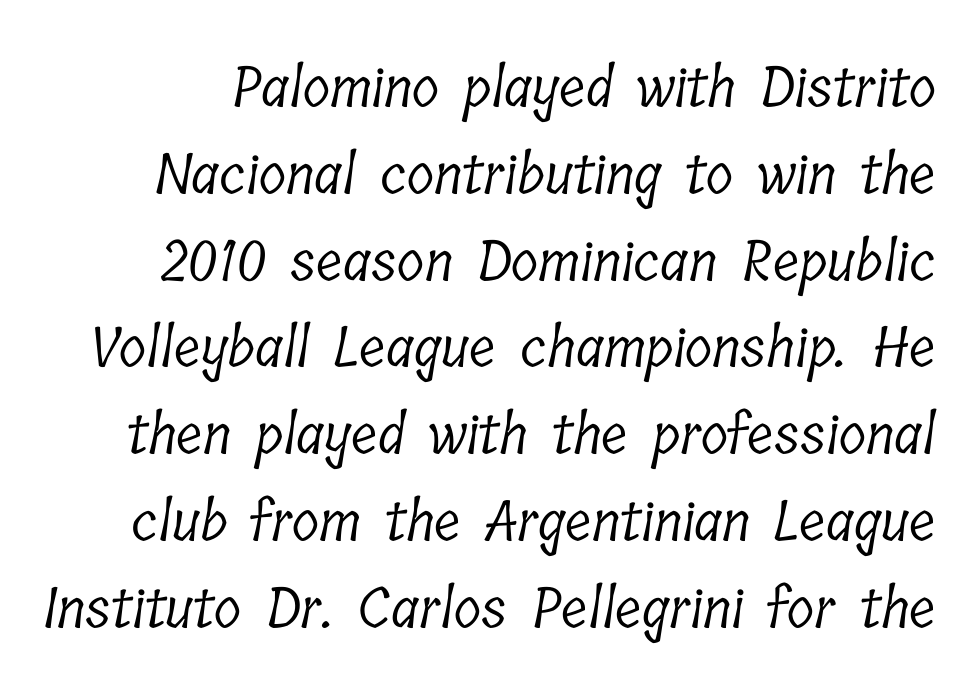
Q: Is the text bold? A: No.
Q: Is the typeface a serif or a sans-serif typeface? A: Serif.
Q: Is the text underlined? A: No.
Q: Is the spacing between letters normal or unusually wide? A: Normal.
Q: Is the spacing between lines tight, normal or loose? A: Normal.
Q: Width (condensed, normal, or wide)? A: Condensed.
Q: Stroke contrast? A: Low.
Q: x-height? A: Medium.
Q: Monospaced? A: No.
